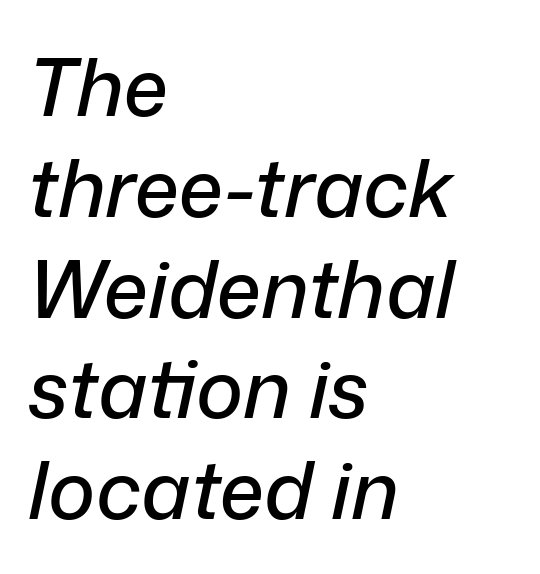
Q: Is the text italic (slanted)? A: Yes, it leans right by about 12 degrees.
Q: Is the text underlined? A: No.
Q: How is the paragraph aligned? A: Left-aligned.
Q: Is the spacing between letters normal or unusually wide? A: Normal.
Q: Is the spacing between lines tight, normal or loose? A: Normal.
Q: Width (condensed, normal, or wide)? A: Normal.
Q: Stroke contrast? A: Low.
Q: x-height? A: Medium.
Q: Monospaced? A: No.
